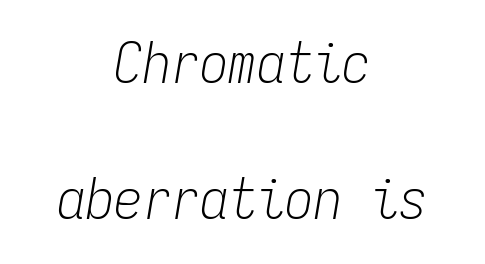
{"italic": "yes", "lean": "right", "slant_degrees": 9, "bold": "no", "weight": "light", "width": "condensed", "stroke_contrast": "low", "x_height": "medium", "monospaced": "yes", "underline": "no", "align": "center", "line_spacing": "loose", "line_spacing_ratio": 2.38, "letter_spacing": "normal", "letter_spacing_em": 0.0, "glyph_px": 57}
